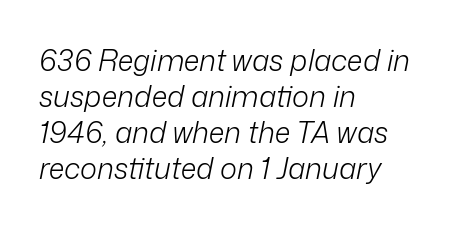
The image shows 29 px light type, italic (leaning right); set left-aligned, line spacing 1.24x, normal letter spacing, not underlined; low stroke contrast and a medium x-height.
